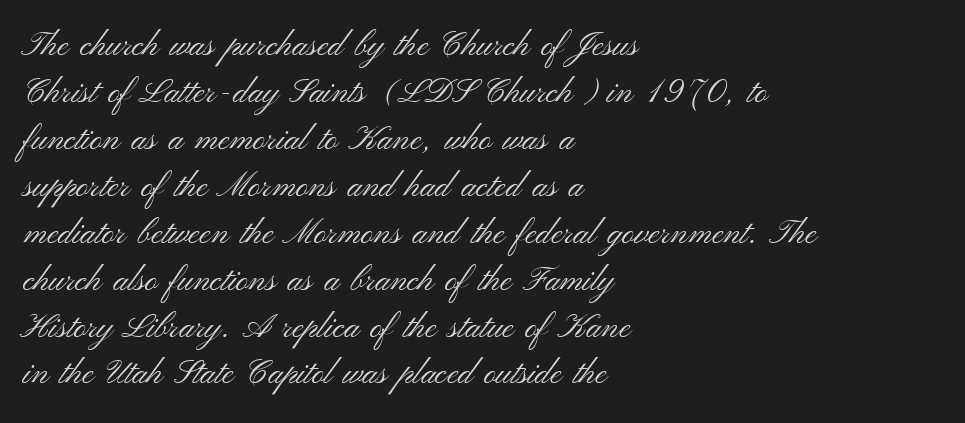
The image shows 34 px light, wide sans-serif type; set left-aligned, normal line spacing (1.38x), normal letter spacing, not underlined; medium stroke contrast and a small x-height.
